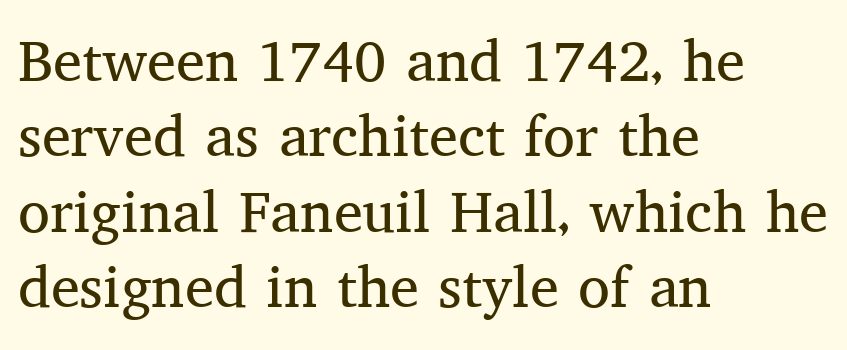
Q: Is the text bold? A: No.
Q: Is the text italic (slanted)? A: No, it is upright.
Q: Is the typeface a serif or a sans-serif typeface? A: Serif.
Q: Is the text underlined? A: No.
Q: How is the paragraph aligned? A: Left-aligned.
Q: Is the spacing between letters normal or unusually wide? A: Normal.
Q: Is the spacing between lines tight, normal or loose? A: Normal.
Q: Width (condensed, normal, or wide)? A: Normal.
Q: Stroke contrast? A: Medium.
Q: x-height? A: Medium.
Q: Monospaced? A: No.
